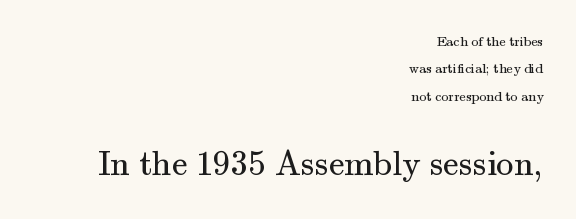
{"serif": "yes", "italic": "no", "bold": "no", "weight": "regular", "width": "normal", "stroke_contrast": "medium", "x_height": "small", "monospaced": "no", "underline": "no", "align": "right", "line_spacing": "loose", "line_spacing_ratio": 1.96, "letter_spacing": "normal", "letter_spacing_em": 0.0, "larger_block": "second", "size_ratio": 2.5, "glyph_px": 35}
